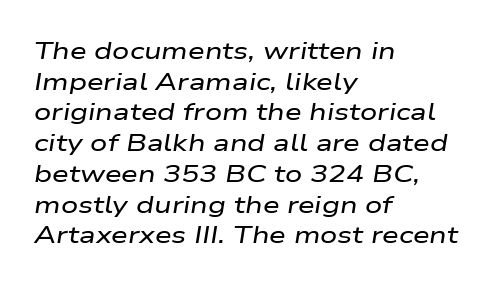
Q: Is the text italic (slanted)? A: Yes, it leans right by about 9 degrees.
Q: Is the text underlined? A: No.
Q: How is the paragraph aligned? A: Left-aligned.
Q: Is the spacing between letters normal or unusually wide? A: Normal.
Q: Is the spacing between lines tight, normal or loose? A: Normal.
